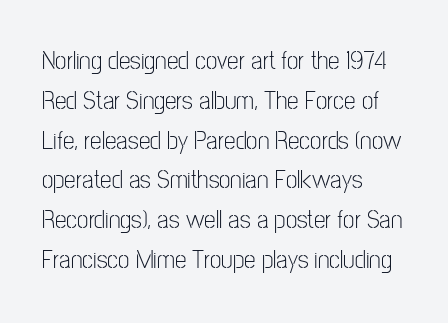
{"italic": "no", "bold": "no", "underline": "no", "align": "left", "line_spacing": "normal", "line_spacing_ratio": 1.53, "letter_spacing": "normal", "letter_spacing_em": 0.0, "glyph_px": 26}
